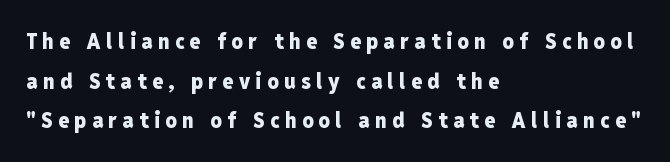
{"italic": "no", "bold": "yes", "underline": "no", "align": "left", "line_spacing_ratio": 1.8, "letter_spacing": "wide", "letter_spacing_em": 0.25, "glyph_px": 22}
